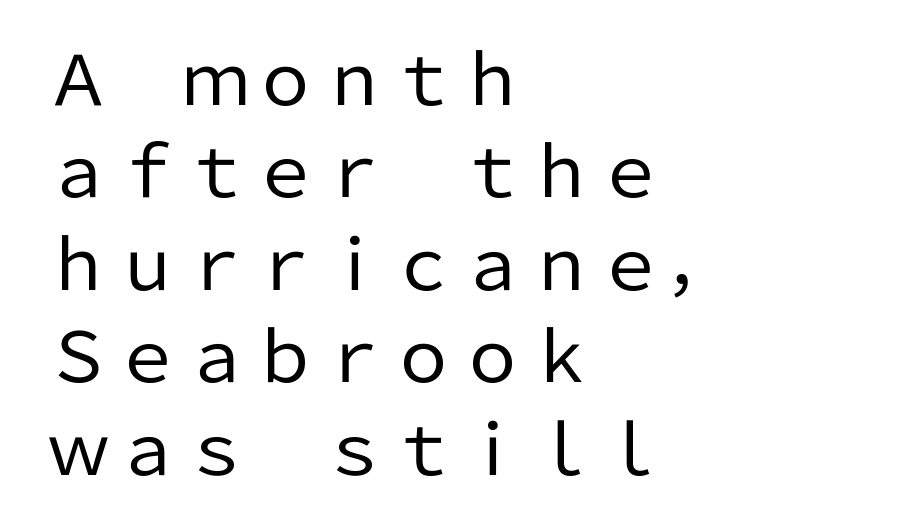
Q: Is the text bold? A: No.
Q: Is the text italic (slanted)? A: No, it is upright.
Q: Is the typeface a serif or a sans-serif typeface? A: Sans-serif.
Q: Is the text underlined? A: No.
Q: How is the paragraph aligned? A: Left-aligned.
Q: Is the spacing between letters normal or unusually wide? A: Normal.
Q: Is the spacing between lines tight, normal or loose? A: Normal.
Q: Width (condensed, normal, or wide)? A: Normal.
Q: Stroke contrast? A: Low.
Q: x-height? A: Medium.
Q: Monospaced? A: No.
